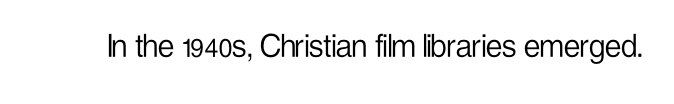
Q: Is the text bold? A: No.
Q: Is the text italic (slanted)? A: No, it is upright.
Q: Is the typeface a serif or a sans-serif typeface? A: Sans-serif.
Q: Is the text underlined? A: No.
Q: Is the spacing between letters normal or unusually wide? A: Normal.
Q: Width (condensed, normal, or wide)? A: Condensed.
Q: Stroke contrast? A: Low.
Q: x-height? A: Medium.
Q: Monospaced? A: No.
